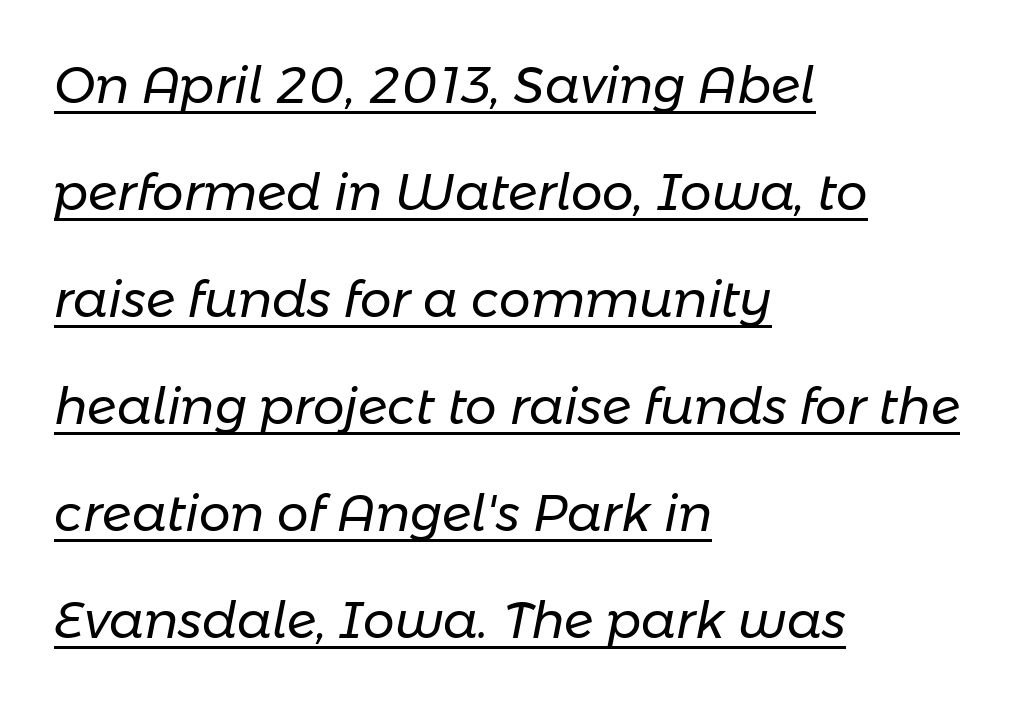
Q: Is the text bold? A: No.
Q: Is the text italic (slanted)? A: Yes, it leans right by about 11 degrees.
Q: Is the text underlined? A: Yes.
Q: How is the paragraph aligned? A: Left-aligned.
Q: Is the spacing between letters normal or unusually wide? A: Normal.
Q: Is the spacing between lines tight, normal or loose? A: Loose.
Q: Width (condensed, normal, or wide)? A: Normal.
Q: Stroke contrast? A: Low.
Q: x-height? A: Medium.
Q: Monospaced? A: No.
